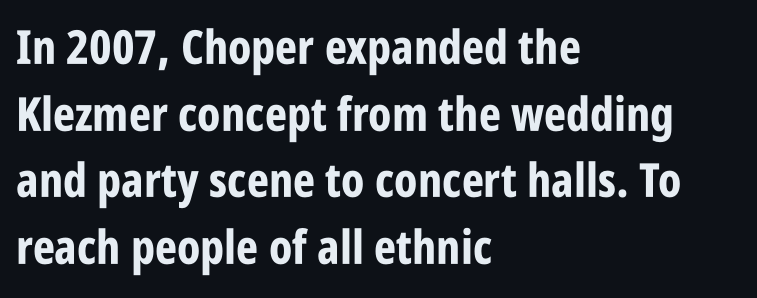
The text was rendered using a sans face with plain stroke endings. The face used here is proportionally spaced, like ordinary book or web type. Pretty heavy lettering here — definitely bold. When letters stand straight like this, we call the style roman or upright. The paragraph has a hard left edge and a soft right edge.
